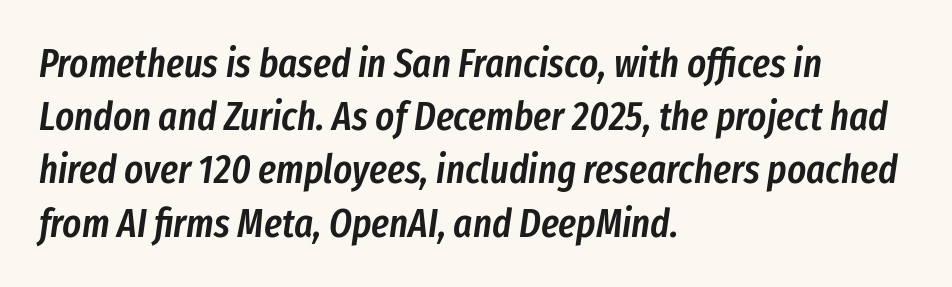
Q: Is the text bold? A: Semi-bold.
Q: Is the text italic (slanted)? A: Yes, it leans right by about 8 degrees.
Q: Is the text underlined? A: No.
Q: How is the paragraph aligned? A: Left-aligned.
Q: Is the spacing between letters normal or unusually wide? A: Normal.
Q: Is the spacing between lines tight, normal or loose? A: Normal.
Q: Width (condensed, normal, or wide)? A: Condensed.
Q: Stroke contrast? A: Low.
Q: x-height? A: Medium.
Q: Monospaced? A: No.
